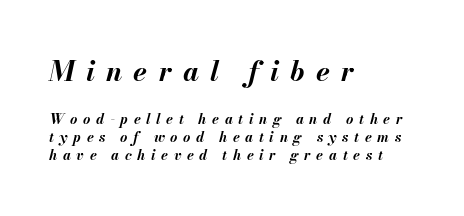
The image shows 28 px bold type, italic (leaning right); set left-aligned, normal line spacing (1.3x), unusually wide letter spacing (+0.4 em), not underlined; the first (top) block is 2.0x larger; medium stroke contrast and a small x-height.
